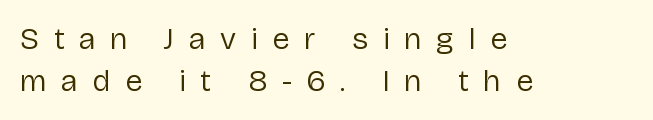
Q: Is the text bold? A: No.
Q: Is the text italic (slanted)? A: No, it is upright.
Q: Is the typeface a serif or a sans-serif typeface? A: Sans-serif.
Q: Is the text underlined? A: No.
Q: How is the paragraph aligned? A: Left-aligned.
Q: Is the spacing between letters normal or unusually wide? A: Unusually wide.
Q: Is the spacing between lines tight, normal or loose? A: Normal.
Q: Width (condensed, normal, or wide)? A: Normal.
Q: Stroke contrast? A: Low.
Q: x-height? A: Medium.
Q: Monospaced? A: No.
